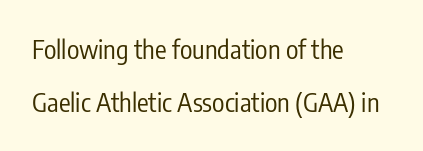
Think standard paragraph weight, or any step lighter than that. Summary of vertical rhythm: relaxed, with wide interline spacing. Leftover space on each line is placed entirely after the last word. Unmarked baselines from the first word to the last. Characters follow at the spacing the type designer built in.
